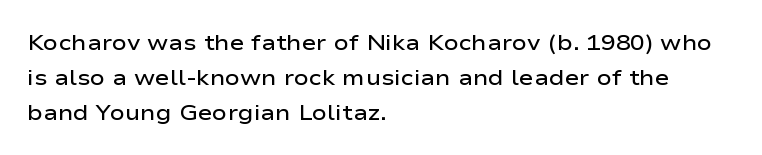
Q: Is the text bold? A: Semi-bold.
Q: Is the text italic (slanted)? A: No, it is upright.
Q: Is the text underlined? A: No.
Q: How is the paragraph aligned? A: Left-aligned.
Q: Is the spacing between letters normal or unusually wide? A: Normal.
Q: Is the spacing between lines tight, normal or loose? A: Normal.
